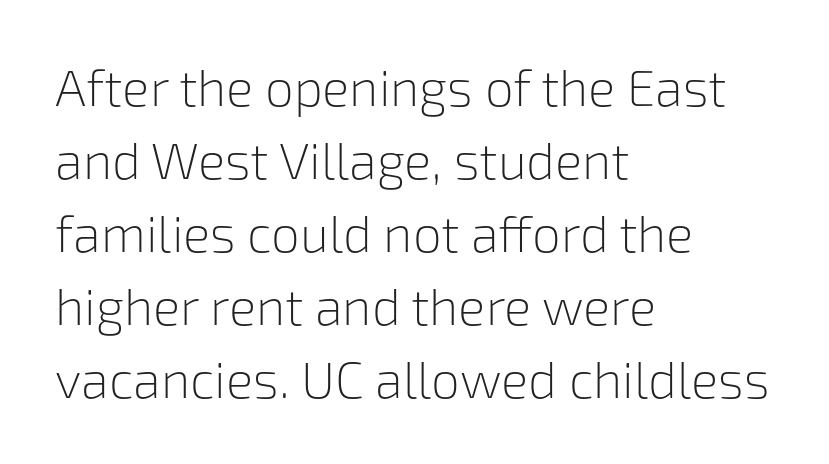
Anything drawn beneath the words? Only blank space. Caption: multi-line text, flush left, ragged right. A typesetter would mark this as roman, not italic. The letters advance in unequal steps, a hallmark of proportional type. Compared with a typical body face, this is equally light or lighter still. The vertical gap from one line to the next is medium.
